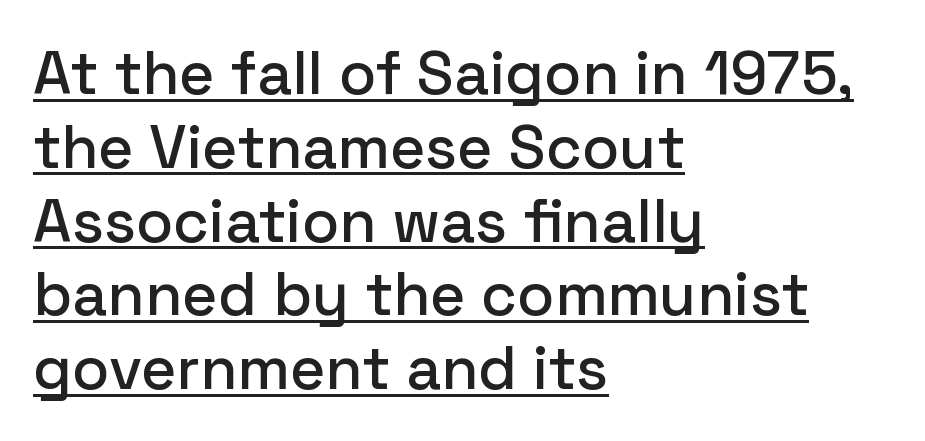
{"serif": "no", "italic": "no", "width": "normal", "stroke_contrast": "low", "x_height": "medium", "monospaced": "no", "underline": "yes", "align": "left", "line_spacing_ratio": 1.21, "letter_spacing": "normal", "letter_spacing_em": 0.0, "glyph_px": 61}
